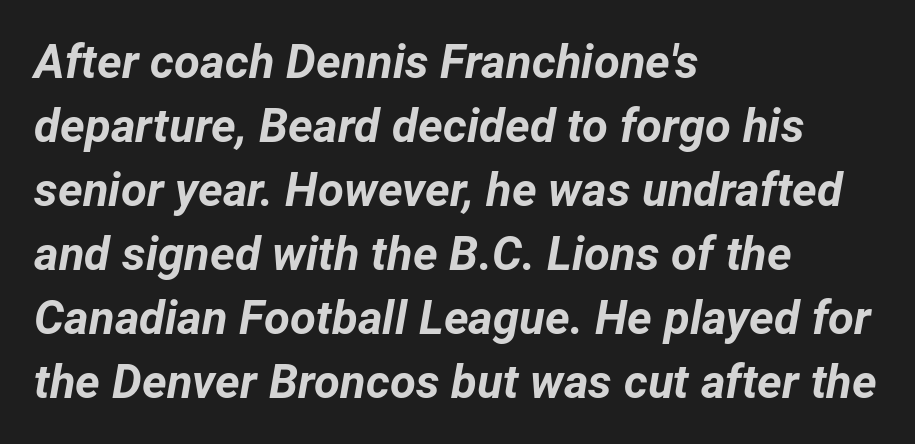
Q: Is the text bold? A: Yes.
Q: Is the text italic (slanted)? A: Yes, it leans right by about 12 degrees.
Q: Is the text underlined? A: No.
Q: How is the paragraph aligned? A: Left-aligned.
Q: Is the spacing between letters normal or unusually wide? A: Normal.
Q: Is the spacing between lines tight, normal or loose? A: Normal.
Q: Width (condensed, normal, or wide)? A: Normal.
Q: Stroke contrast? A: Low.
Q: x-height? A: Medium.
Q: Monospaced? A: No.
